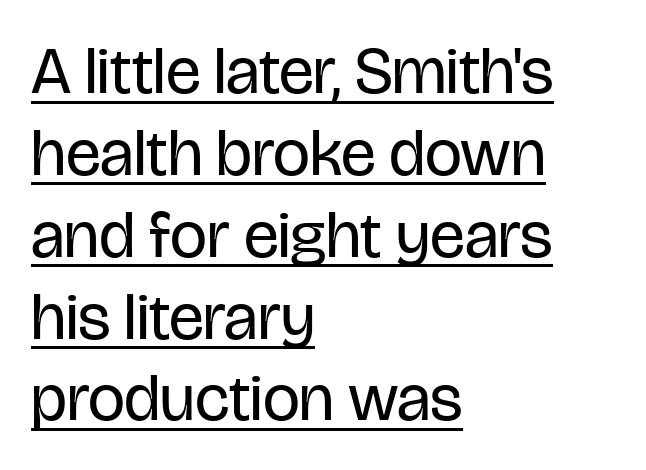
{"serif": "no", "italic": "no", "bold": "no", "weight": "regular", "width": "condensed", "stroke_contrast": "low", "x_height": "large", "monospaced": "no", "underline": "yes", "align": "left", "line_spacing_ratio": 1.24, "letter_spacing": "normal", "letter_spacing_em": 0.0, "glyph_px": 66}
